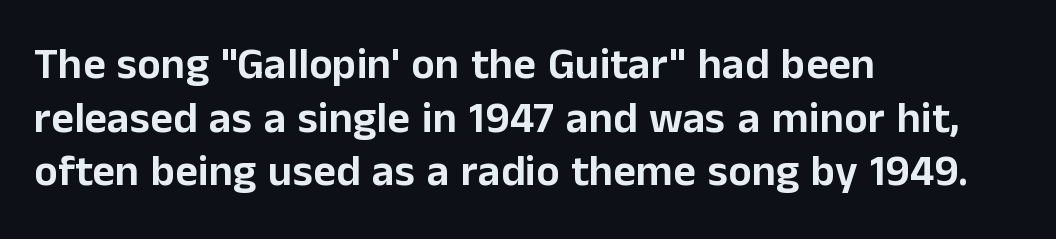
The image shows 44 px sans-serif type, upright; set left-aligned, line spacing 1.22x, normal letter spacing, not underlined; low stroke contrast and a medium x-height.
